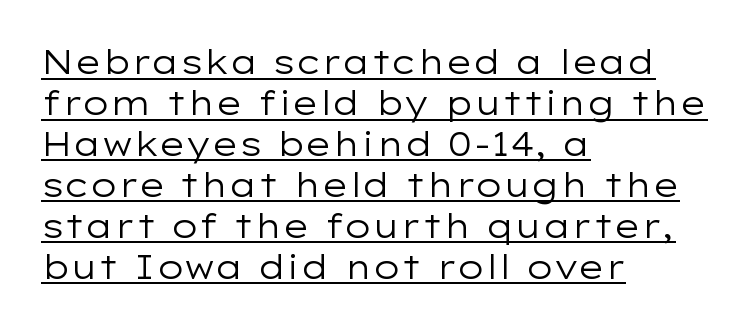
Q: Is the text bold? A: No.
Q: Is the text italic (slanted)? A: No, it is upright.
Q: Is the typeface a serif or a sans-serif typeface? A: Sans-serif.
Q: Is the text underlined? A: Yes.
Q: How is the paragraph aligned? A: Left-aligned.
Q: Is the spacing between letters normal or unusually wide? A: Normal.
Q: Width (condensed, normal, or wide)? A: Wide.
Q: Stroke contrast? A: Low.
Q: x-height? A: Medium.
Q: Monospaced? A: No.
